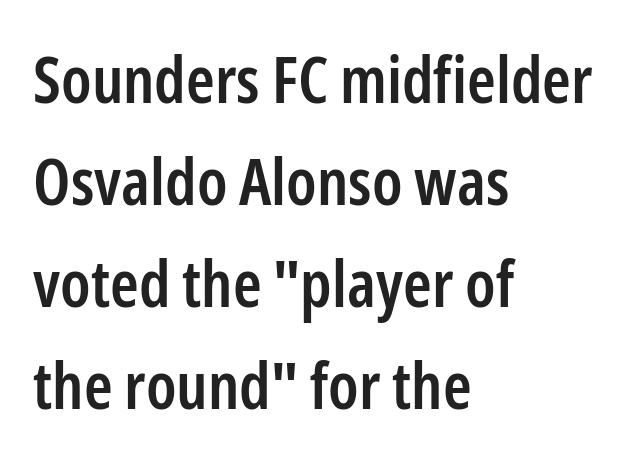
Typographically, this falls in the sans-serif category. The glyphs have the mass of a demibold cut, below bold. Is there any slant? The stems are plumb. Summary of vertical rhythm: regular, with standard interline spacing.
